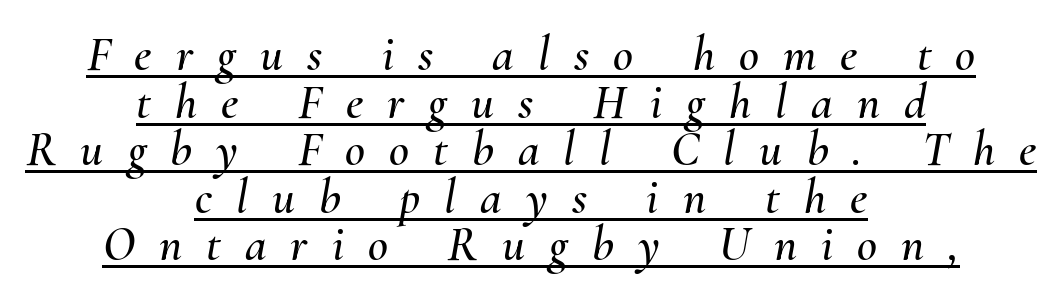
Q: Is the text italic (slanted)? A: Yes, it leans right by about 10 degrees.
Q: Is the text underlined? A: Yes.
Q: How is the paragraph aligned? A: Centered.
Q: Is the spacing between letters normal or unusually wide? A: Unusually wide.
Q: Is the spacing between lines tight, normal or loose? A: Tight.
Q: Width (condensed, normal, or wide)? A: Normal.
Q: Stroke contrast? A: Medium.
Q: x-height? A: Small.
Q: Monospaced? A: No.
